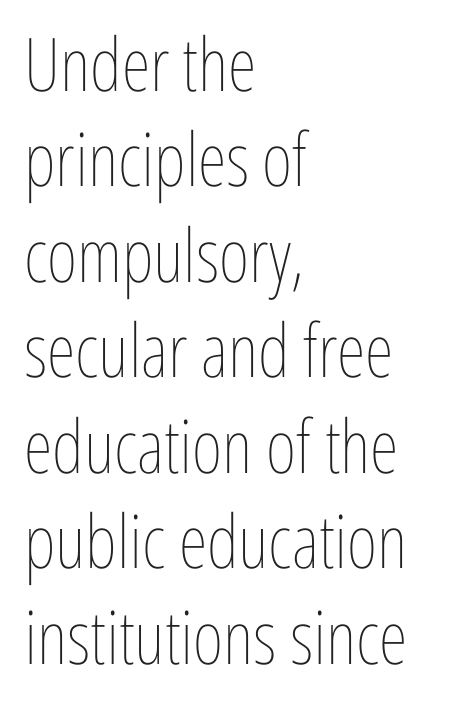
Do the characters align in a grid? No, the font is proportional. What's the leading like? Ordinary, nothing unusual. Tracking value appears to be zero — textbook default spacing. The typography opts for an upright posture over an oblique one.
